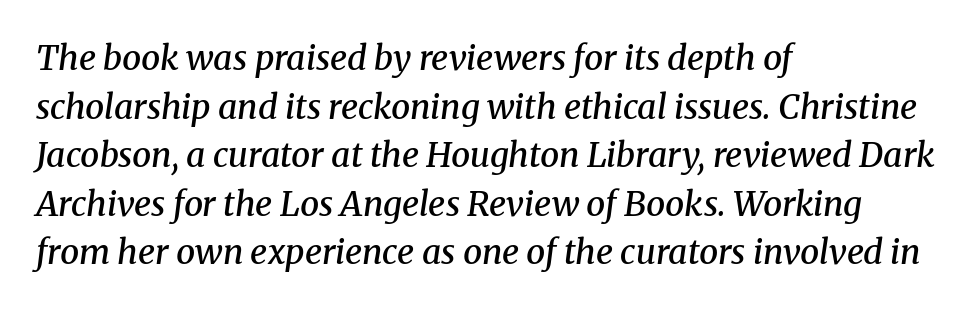
Here the designer chose a conventional face with non-uniform glyph widths. The glyphs look as if they've been sheared to an angle. Short note: letters normally spaced. Look at the bottom of the vertical strokes: they flare into serifs here.
